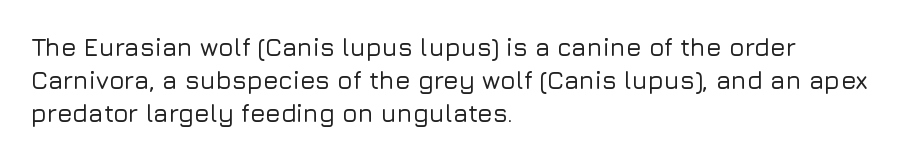
The image shows 25 px text type, upright; set left-aligned, normal line spacing (1.33x), normal letter spacing, not underlined.
